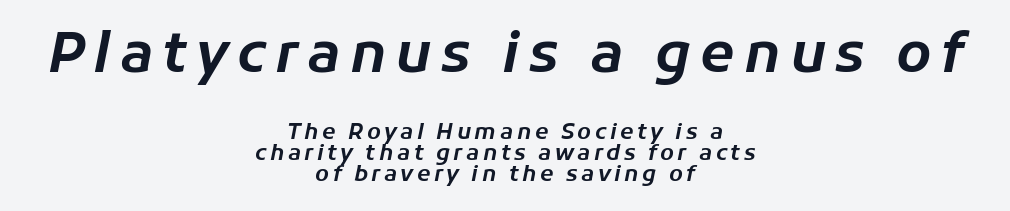
{"italic": "yes", "lean": "right", "slant_degrees": 11, "width": "normal", "stroke_contrast": "low", "x_height": "medium", "monospaced": "no", "underline": "no", "align": "center", "line_spacing": "tight", "line_spacing_ratio": 0.95, "larger_block": "first", "size_ratio": 2.55, "glyph_px": 56}
